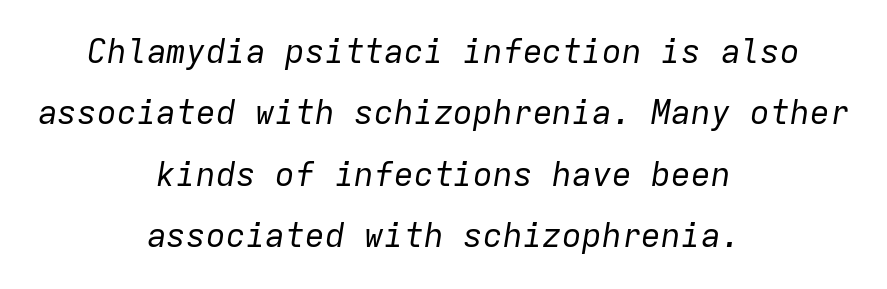
The image shows 33 px regular-weight type, italic (leaning right), monospaced; set centered, line spacing 1.86x, normal letter spacing, not underlined; low stroke contrast and a medium x-height.
